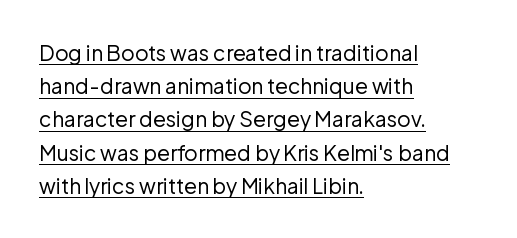
Think standard paragraph weight, or any step lighter than that. The typography opts for an upright posture over an oblique one. The rag falls on the right side of this text block. The face used here appears with an underline applied. Leading: standard. Here the glyphs are tracked normally, forming tight word shapes.
